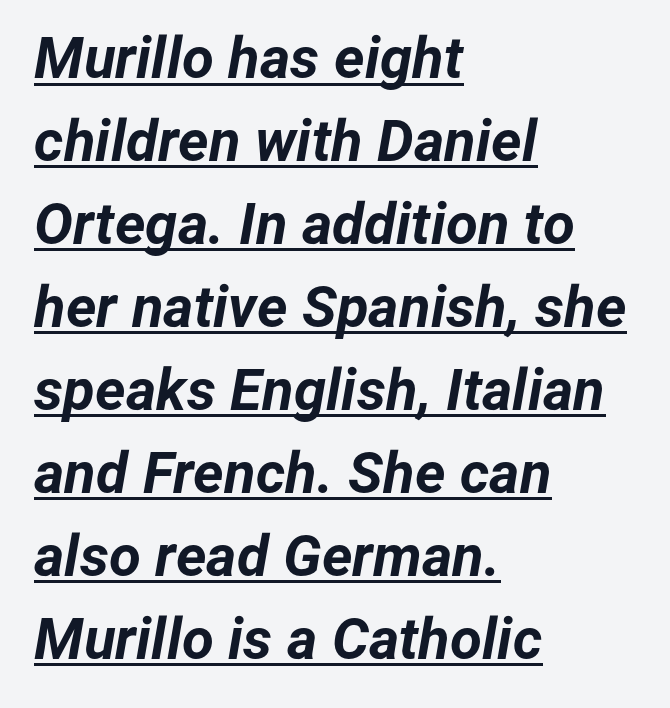
{"italic": "yes", "lean": "right", "slant_degrees": 12, "bold": "yes", "weight": "bold", "width": "normal", "stroke_contrast": "low", "x_height": "medium", "monospaced": "no", "underline": "yes", "align": "left", "line_spacing": "normal", "line_spacing_ratio": 1.43, "letter_spacing": "normal", "letter_spacing_em": 0.0, "glyph_px": 58}
